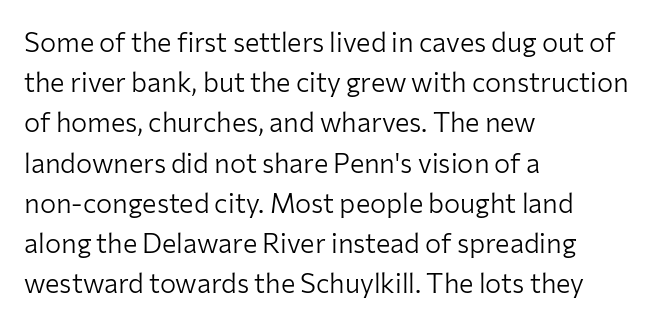
{"italic": "no", "bold": "no", "underline": "no", "align": "left", "line_spacing": "normal", "line_spacing_ratio": 1.49, "letter_spacing": "normal", "letter_spacing_em": 0.0, "glyph_px": 27}
